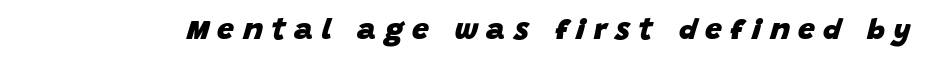
The image shows 30 px heavy type, italic (leaning right); set unusually wide letter spacing (+0.28 em), not underlined; low stroke contrast and a large x-height.
